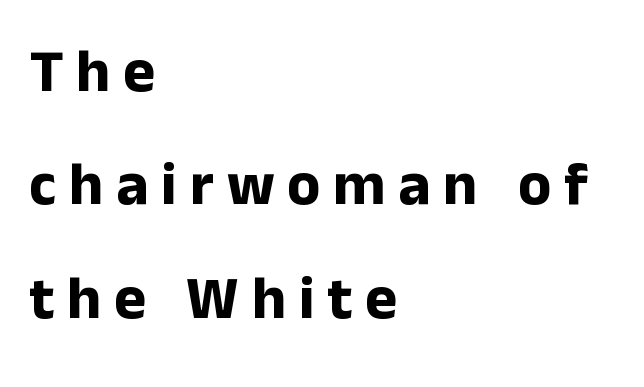
Q: Is the text bold? A: Yes.
Q: Is the text italic (slanted)? A: No, it is upright.
Q: Is the typeface a serif or a sans-serif typeface? A: Sans-serif.
Q: Is the text underlined? A: No.
Q: How is the paragraph aligned? A: Left-aligned.
Q: Is the spacing between letters normal or unusually wide? A: Unusually wide.
Q: Width (condensed, normal, or wide)? A: Normal.
Q: Stroke contrast? A: Low.
Q: x-height? A: Medium.
Q: Monospaced? A: No.
